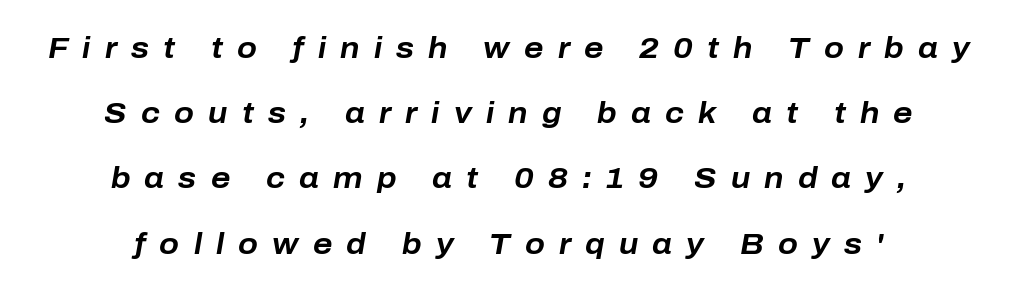
The image shows 29 px bold type, italic (leaning right); set centered, loose line spacing (2.25x), unusually wide letter spacing (+0.49 em), not underlined; low stroke contrast and a medium x-height.
